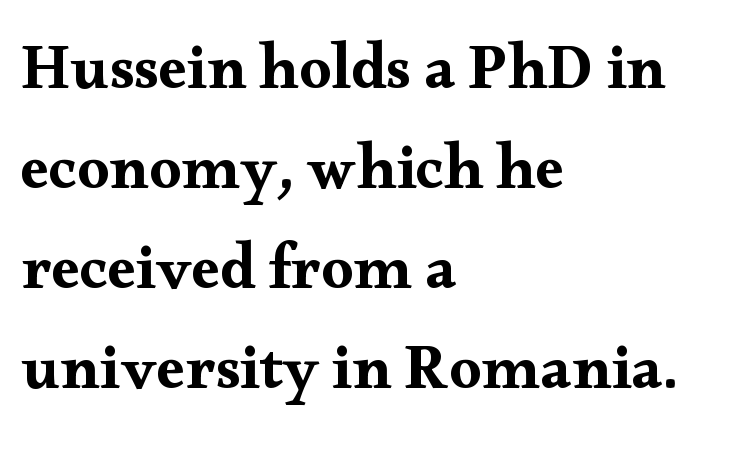
Quick note: interline space is typical. Which margin do the lines hug? The left one — the right edge is uneven. You could not count columns in this text — the font is proportionally spaced. The glyphs are unaccompanied by any horizontal stroke below them. The lettering holds an erect, upright posture throughout.
